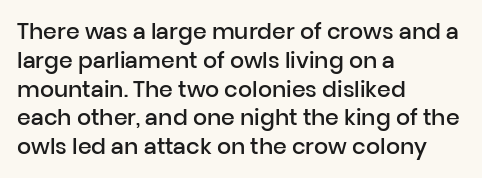
{"italic": "no", "bold": "semi", "underline": "no", "align": "left", "line_spacing": "normal", "line_spacing_ratio": 1.31, "letter_spacing": "normal", "letter_spacing_em": 0.0, "glyph_px": 22}
